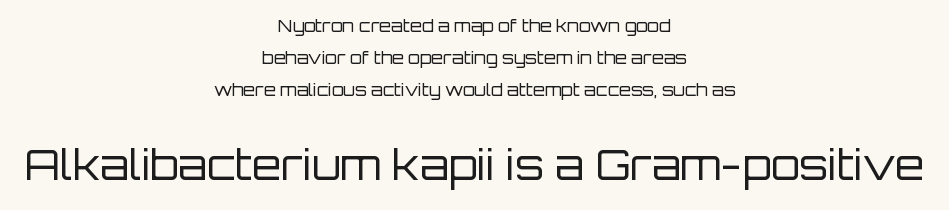
Q: Is the text bold? A: No.
Q: Is the text italic (slanted)? A: No, it is upright.
Q: Is the typeface a serif or a sans-serif typeface? A: Sans-serif.
Q: Is the text underlined? A: No.
Q: How is the paragraph aligned? A: Centered.
Q: Is the spacing between letters normal or unusually wide? A: Normal.
Q: Which block of text is set in a larger size, the first (top) or the second (bottom)? A: The second (bottom) one.
Q: Width (condensed, normal, or wide)? A: Normal.
Q: Stroke contrast? A: Low.
Q: x-height? A: Large.
Q: Monospaced? A: No.
